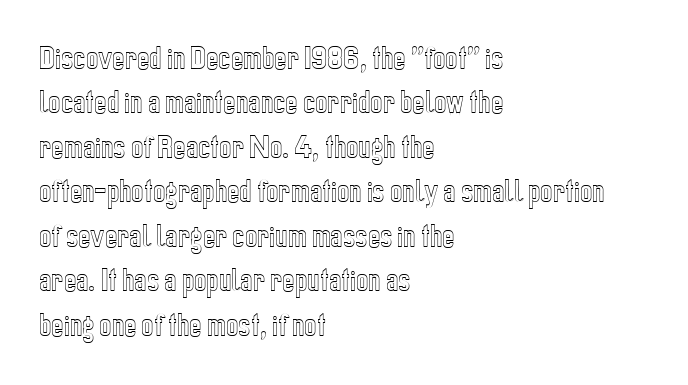
The image shows 26 px text type, upright; set left-aligned, line spacing 1.71x, normal letter spacing, not underlined.
